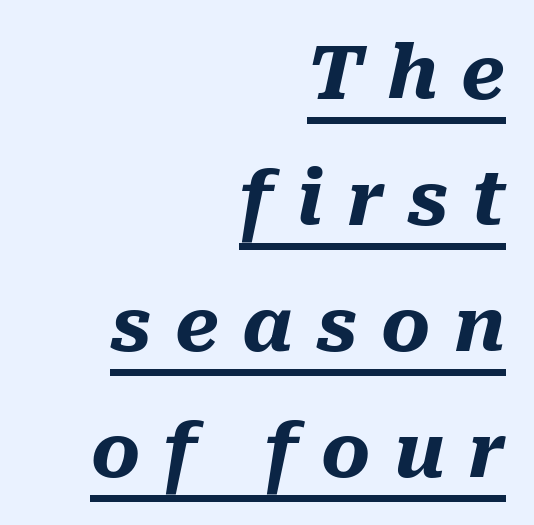
Q: Is the text bold? A: Yes.
Q: Is the text italic (slanted)? A: Yes, it leans right by about 10 degrees.
Q: Is the text underlined? A: Yes.
Q: How is the paragraph aligned? A: Right-aligned.
Q: Is the spacing between letters normal or unusually wide? A: Unusually wide.
Q: Is the spacing between lines tight, normal or loose? A: Normal.
Q: Width (condensed, normal, or wide)? A: Normal.
Q: Stroke contrast? A: Medium.
Q: x-height? A: Medium.
Q: Monospaced? A: No.
